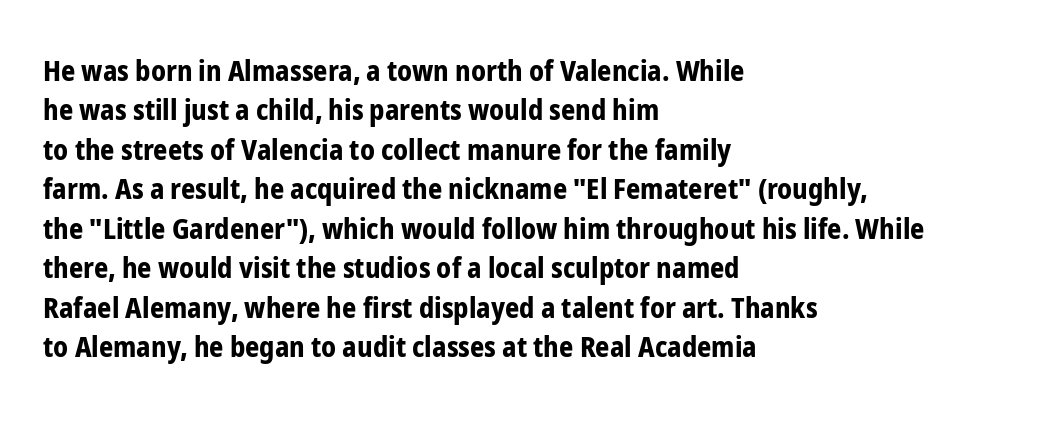
Glyph-to-glyph distance matches everyday printed text. Regarding serifs, this sample does without them. The passage shown is typed in a proportional face where columns would drift. The axis of the letterforms is exactly vertical. Vertical spacing — default.
